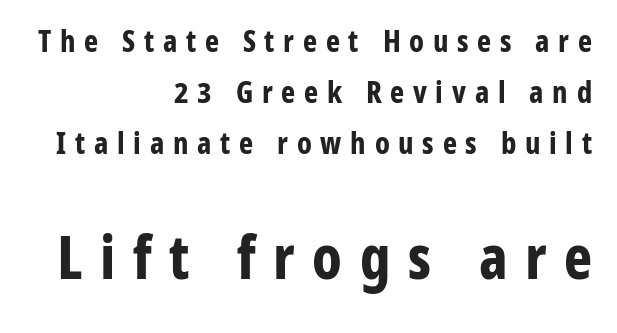
The gaps between neighbouring characters are conspicuously large. Does the lettering tilt? It doesn't — this is upright. Horizontally, the lines are justified to the trailing edge only. Two sizes are in play, and the larger belongs to the second block.
